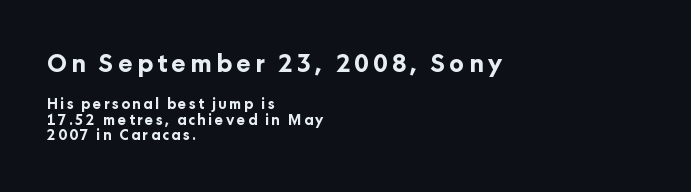
The image shows 24 px bold type, upright; set left-aligned, tight line spacing (1.14x), not underlined; the first (top) block is 1.71x larger.
